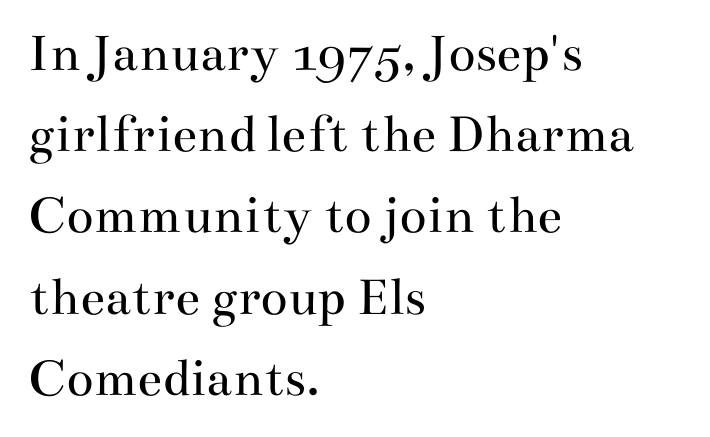
Q: Is the text bold? A: No.
Q: Is the text italic (slanted)? A: No, it is upright.
Q: Is the typeface a serif or a sans-serif typeface? A: Serif.
Q: Is the text underlined? A: No.
Q: How is the paragraph aligned? A: Left-aligned.
Q: Is the spacing between letters normal or unusually wide? A: Normal.
Q: Is the spacing between lines tight, normal or loose? A: Normal.
Q: Width (condensed, normal, or wide)? A: Wide.
Q: Stroke contrast? A: Medium.
Q: x-height? A: Small.
Q: Monospaced? A: No.
